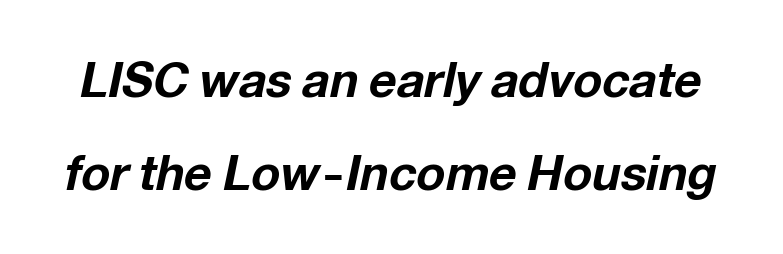
{"italic": "yes", "lean": "right", "slant_degrees": 12, "bold": "yes", "weight": "bold", "width": "normal", "stroke_contrast": "low", "x_height": "medium", "monospaced": "no", "underline": "no", "line_spacing": "loose", "line_spacing_ratio": 1.93, "letter_spacing": "normal", "letter_spacing_em": 0.0, "glyph_px": 48}
